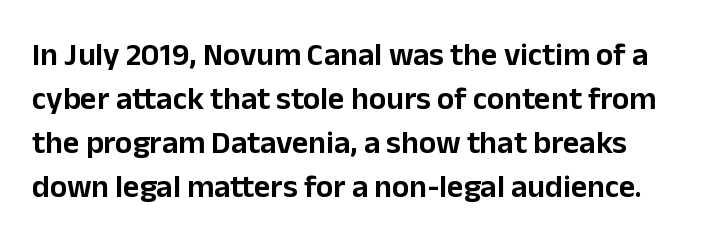
The specimen omits any rule beneath the text block's lines. A typesetter would call this leading conventional body-copy spacing. Think of a printed novel: that variable character pitch is what you see here. The horizontal fit of the characters is conventional and even. Posture: straight, roman, zero tilt. To sum up the face: it is a sans, with no serifs.
